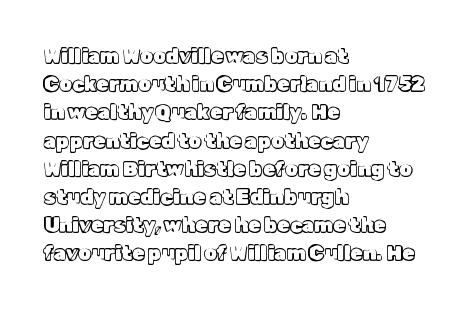
Q: Is the text italic (slanted)? A: No, it is upright.
Q: Is the text underlined? A: No.
Q: How is the paragraph aligned? A: Left-aligned.
Q: Is the spacing between letters normal or unusually wide? A: Normal.
Q: Is the spacing between lines tight, normal or loose? A: Normal.
